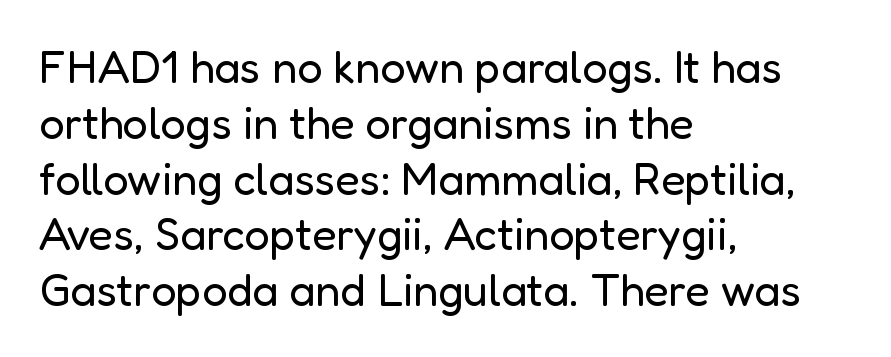
The image shows 45 px regular-weight sans-serif type, upright; set left-aligned, line spacing 1.24x, normal letter spacing, not underlined; low stroke contrast and a medium x-height.
